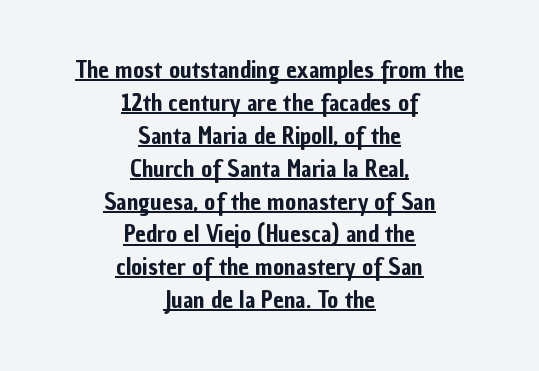
The image shows 24 px text type, upright; set centered, normal line spacing (1.37x), normal letter spacing, underlined.
